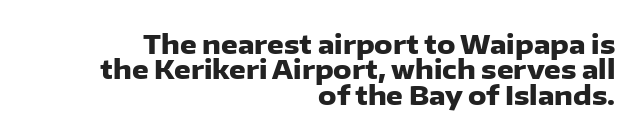
Q: Is the text bold? A: Yes.
Q: Is the text italic (slanted)? A: No, it is upright.
Q: Is the text underlined? A: No.
Q: How is the paragraph aligned? A: Right-aligned.
Q: Is the spacing between letters normal or unusually wide? A: Normal.
Q: Is the spacing between lines tight, normal or loose? A: Tight.
